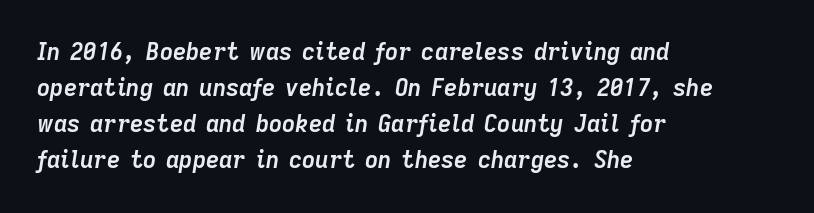
Q: Is the text bold? A: Yes.
Q: Is the text italic (slanted)? A: Yes, it leans right by about 9 degrees.
Q: Is the text underlined? A: No.
Q: How is the paragraph aligned? A: Left-aligned.
Q: Is the spacing between letters normal or unusually wide? A: Normal.
Q: Is the spacing between lines tight, normal or loose? A: Normal.
